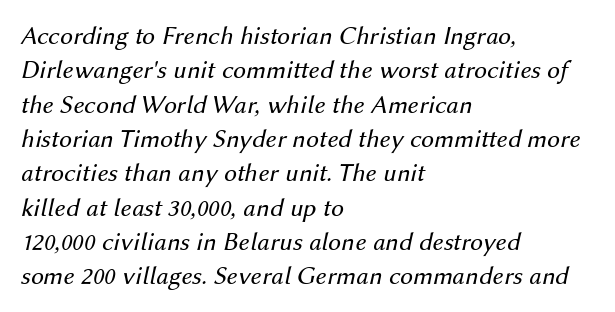
Q: Is the text bold? A: No.
Q: Is the text italic (slanted)? A: Yes, it leans right by about 12 degrees.
Q: Is the text underlined? A: No.
Q: How is the paragraph aligned? A: Left-aligned.
Q: Is the spacing between letters normal or unusually wide? A: Normal.
Q: Is the spacing between lines tight, normal or loose? A: Normal.
